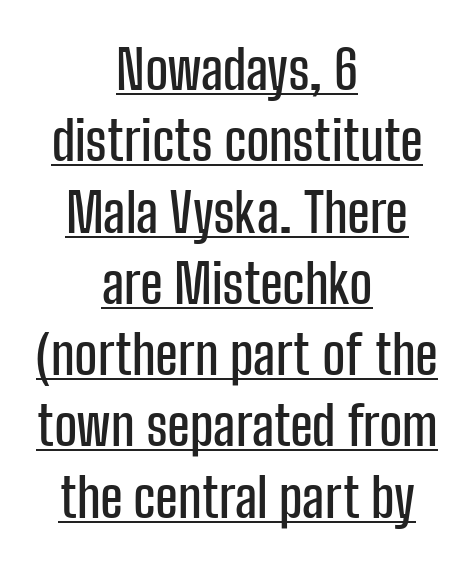
The image shows 54 px condensed sans-serif type, upright; set centered, normal line spacing (1.32x), normal letter spacing, underlined; low stroke contrast and a medium x-height.
